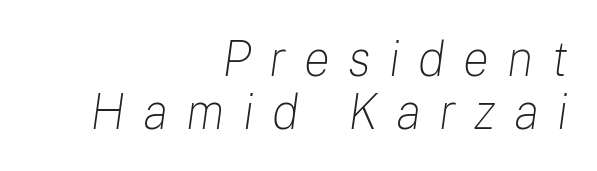
{"italic": "yes", "lean": "right", "slant_degrees": 8, "bold": "no", "weight": "light", "width": "normal", "stroke_contrast": "low", "x_height": "medium", "monospaced": "no", "underline": "no", "align": "right", "line_spacing": "tight", "line_spacing_ratio": 1.09, "letter_spacing": "wide", "letter_spacing_em": 0.37, "glyph_px": 49}
